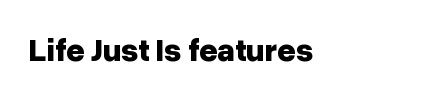
{"serif": "no", "italic": "no", "bold": "yes", "weight": "bold", "width": "normal", "stroke_contrast": "low", "x_height": "medium", "monospaced": "no", "underline": "no", "letter_spacing": "normal", "letter_spacing_em": 0.0, "glyph_px": 32}
